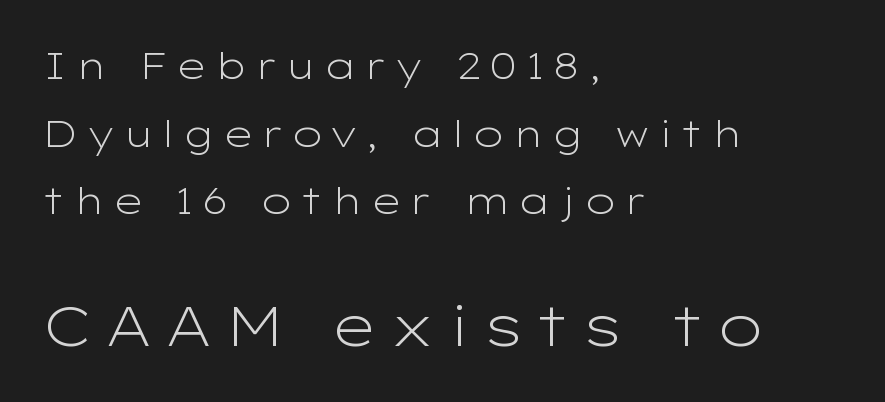
{"serif": "no", "italic": "no", "bold": "no", "weight": "light", "width": "wide", "stroke_contrast": "low", "x_height": "medium", "monospaced": "no", "underline": "no", "align": "left", "line_spacing_ratio": 1.83, "larger_block": "second", "size_ratio": 1.51, "glyph_px": 56}
